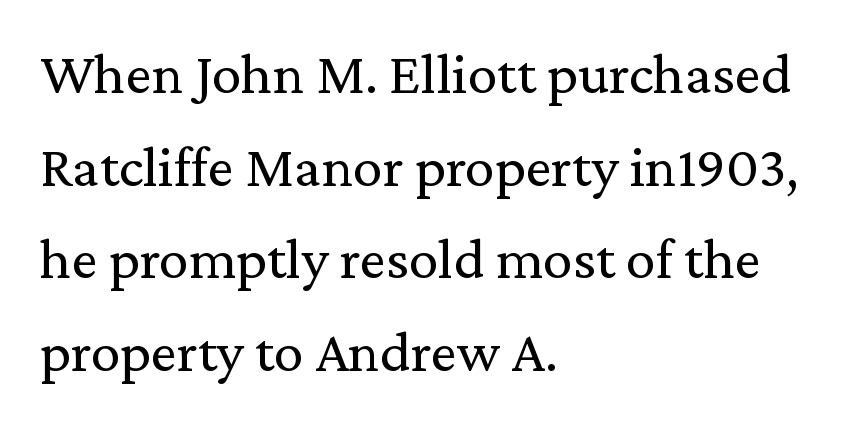
Q: Is the text bold? A: No.
Q: Is the text italic (slanted)? A: No, it is upright.
Q: Is the typeface a serif or a sans-serif typeface? A: Serif.
Q: Is the text underlined? A: No.
Q: How is the paragraph aligned? A: Left-aligned.
Q: Is the spacing between letters normal or unusually wide? A: Normal.
Q: Is the spacing between lines tight, normal or loose? A: Normal.
Q: Width (condensed, normal, or wide)? A: Normal.
Q: Stroke contrast? A: Medium.
Q: x-height? A: Medium.
Q: Monospaced? A: No.
